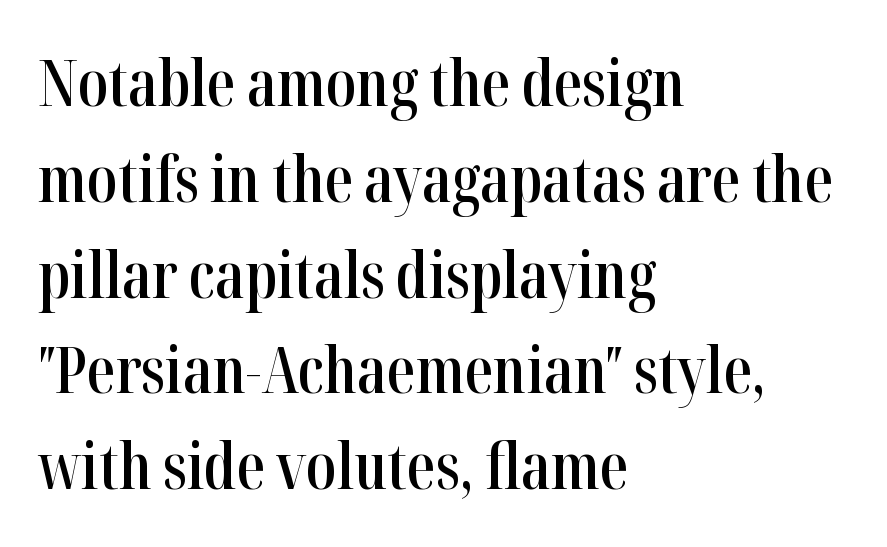
{"serif": "yes", "italic": "no", "bold": "semi", "weight": "semibold", "width": "condensed", "stroke_contrast": "high", "x_height": "medium", "monospaced": "no", "underline": "no", "align": "left", "line_spacing": "normal", "line_spacing_ratio": 1.52, "letter_spacing": "normal", "letter_spacing_em": 0.0, "glyph_px": 63}
